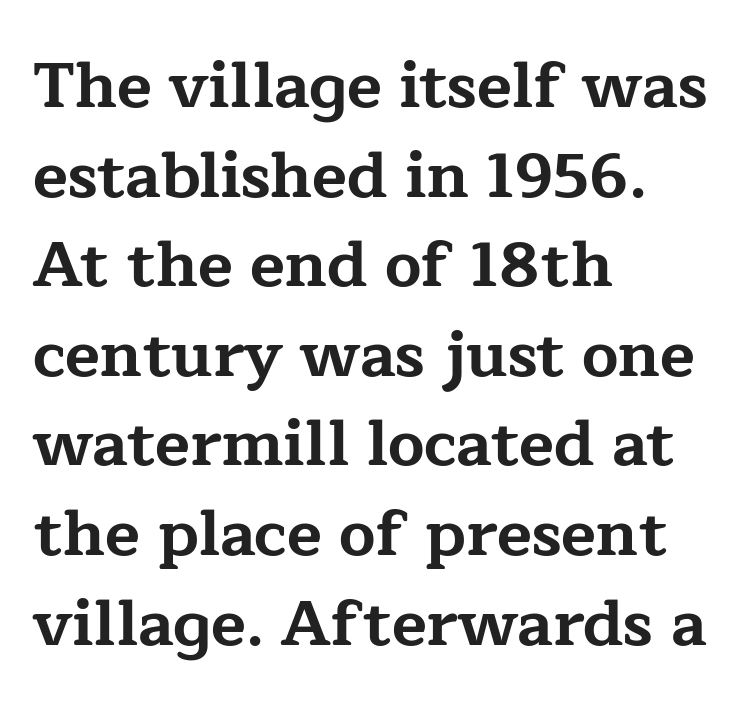
Q: Is the text bold? A: Yes.
Q: Is the text italic (slanted)? A: No, it is upright.
Q: Is the typeface a serif or a sans-serif typeface? A: Serif.
Q: Is the text underlined? A: No.
Q: How is the paragraph aligned? A: Left-aligned.
Q: Is the spacing between letters normal or unusually wide? A: Normal.
Q: Is the spacing between lines tight, normal or loose? A: Normal.
Q: Width (condensed, normal, or wide)? A: Wide.
Q: Stroke contrast? A: Low.
Q: x-height? A: Medium.
Q: Monospaced? A: No.
